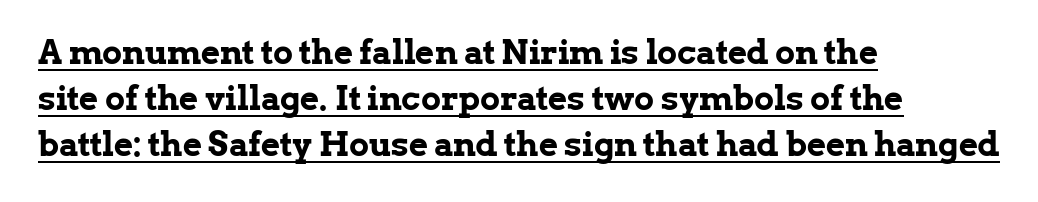
{"serif": "yes", "italic": "no", "bold": "yes", "weight": "bold", "width": "normal", "stroke_contrast": "low", "x_height": "medium", "monospaced": "no", "underline": "yes", "align": "left", "line_spacing": "normal", "line_spacing_ratio": 1.39, "letter_spacing": "normal", "letter_spacing_em": 0.0, "glyph_px": 33}
